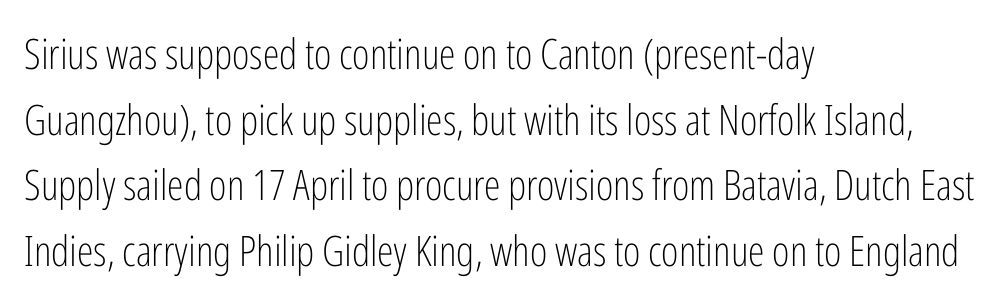
Q: Is the text bold? A: No.
Q: Is the text italic (slanted)? A: No, it is upright.
Q: Is the typeface a serif or a sans-serif typeface? A: Sans-serif.
Q: Is the text underlined? A: No.
Q: How is the paragraph aligned? A: Left-aligned.
Q: Is the spacing between letters normal or unusually wide? A: Normal.
Q: Is the spacing between lines tight, normal or loose? A: Normal.
Q: Width (condensed, normal, or wide)? A: Condensed.
Q: Stroke contrast? A: Low.
Q: x-height? A: Medium.
Q: Monospaced? A: No.
